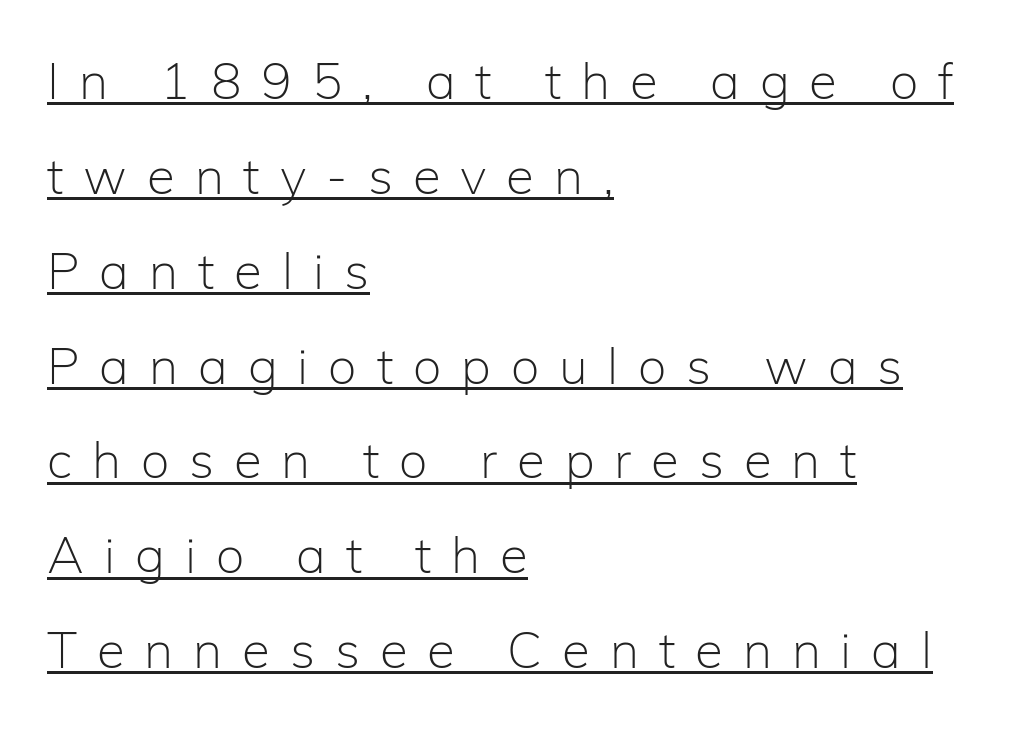
{"serif": "no", "italic": "no", "bold": "no", "weight": "light", "width": "normal", "stroke_contrast": "low", "x_height": "medium", "monospaced": "no", "underline": "yes", "align": "left", "line_spacing_ratio": 1.86, "letter_spacing": "wide", "letter_spacing_em": 0.39, "glyph_px": 51}
